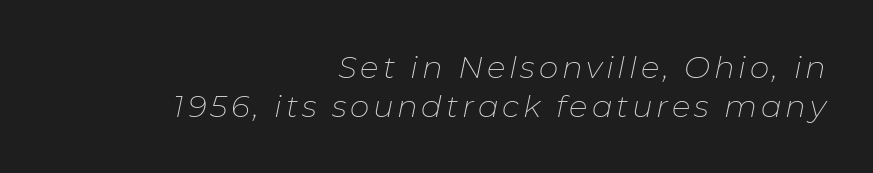
Q: Is the text bold? A: No.
Q: Is the text italic (slanted)? A: Yes, it leans right by about 11 degrees.
Q: Is the text underlined? A: No.
Q: How is the paragraph aligned? A: Right-aligned.
Q: Is the spacing between lines tight, normal or loose? A: Normal.
Q: Width (condensed, normal, or wide)? A: Normal.
Q: Stroke contrast? A: Low.
Q: x-height? A: Medium.
Q: Monospaced? A: No.
